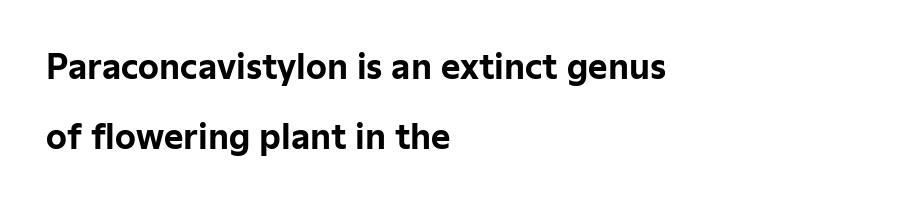
Check the space under the baseline: it is left empty. The letterforms sit shoulder to shoulder at normal distance. I'd describe the lettering as bold — thick and assertive. What's the leading like? Stretched, with rows far apart. Teacher's note: observe the even left margin — that is flush-left alignment. What kind of face is this? One without serifs — a sans.
